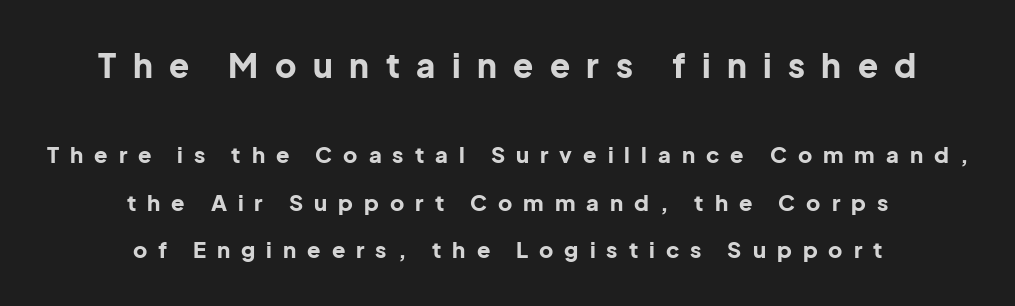
These lines have a slow, spaced-out rhythm from letter to letter. Character widths vary here, with narrow letters taking less room than wide ones. Every letter is thick-stroked: bold, no question. Size hierarchy here favors the leading block over the trailing one. Regarding leading, the lines here are spaced well apart.
